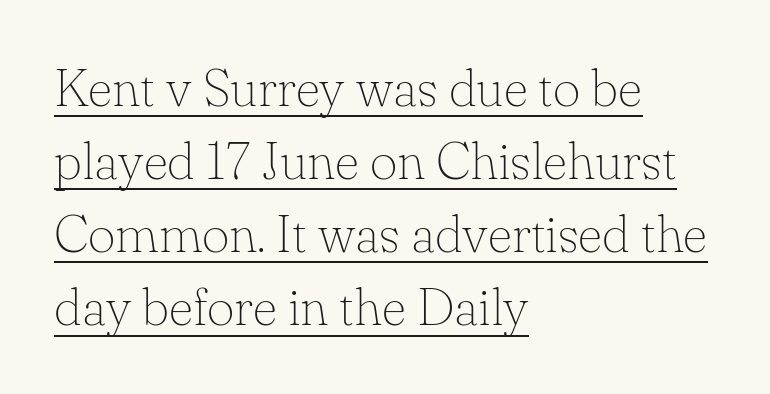
Q: Is the text bold? A: No.
Q: Is the text italic (slanted)? A: No, it is upright.
Q: Is the typeface a serif or a sans-serif typeface? A: Serif.
Q: Is the text underlined? A: Yes.
Q: How is the paragraph aligned? A: Left-aligned.
Q: Is the spacing between letters normal or unusually wide? A: Normal.
Q: Is the spacing between lines tight, normal or loose? A: Normal.
Q: Width (condensed, normal, or wide)? A: Normal.
Q: Stroke contrast? A: Low.
Q: x-height? A: Small.
Q: Monospaced? A: No.
